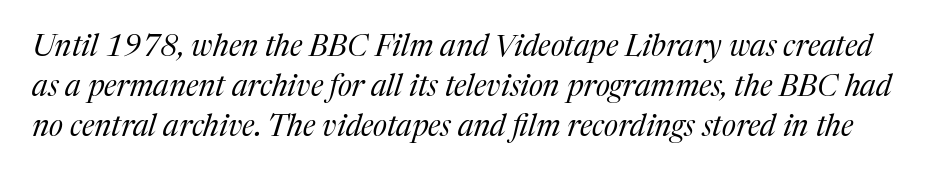
The characters are drawn with everyday or finer stroke widths. Spacing verdict: proportional, widths tailored to each character. These lines sit exactly where default settings would place them. The designer went with a serif here, giving each stem small feet.
